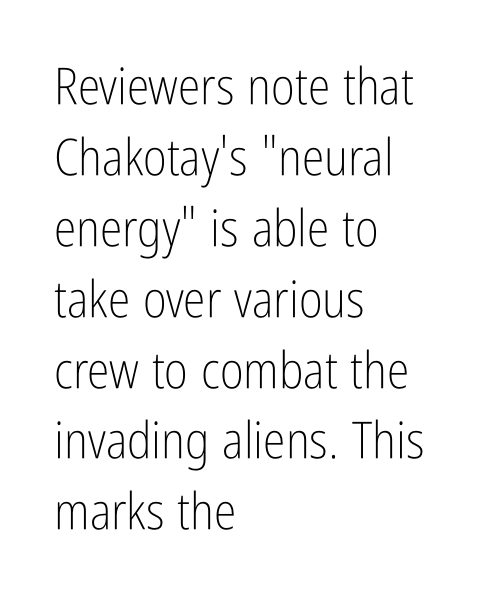
{"serif": "no", "italic": "no", "bold": "no", "weight": "light", "width": "condensed", "stroke_contrast": "low", "x_height": "medium", "monospaced": "no", "underline": "no", "align": "left", "line_spacing": "normal", "line_spacing_ratio": 1.39, "letter_spacing": "normal", "letter_spacing_em": 0.0, "glyph_px": 51}
